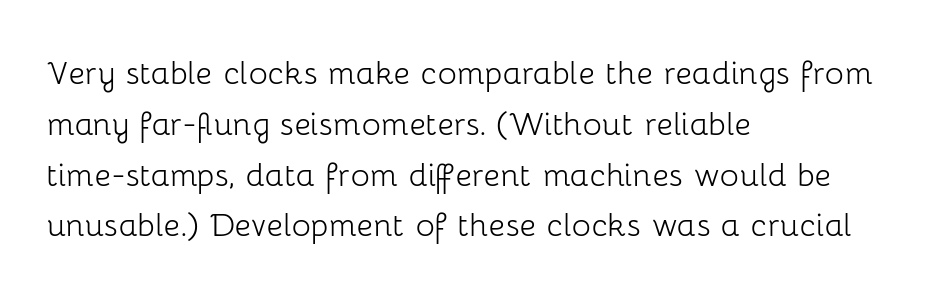
Q: Is the text bold? A: No.
Q: Is the text italic (slanted)? A: No, it is upright.
Q: Is the typeface a serif or a sans-serif typeface? A: Sans-serif.
Q: Is the text underlined? A: No.
Q: How is the paragraph aligned? A: Left-aligned.
Q: Is the spacing between letters normal or unusually wide? A: Normal.
Q: Is the spacing between lines tight, normal or loose? A: Normal.
Q: Width (condensed, normal, or wide)? A: Normal.
Q: Stroke contrast? A: Low.
Q: x-height? A: Medium.
Q: Monospaced? A: No.
